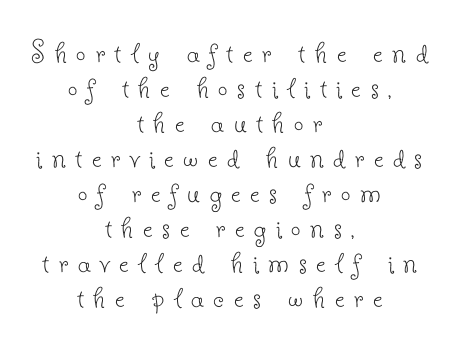
Q: Is the text bold? A: No.
Q: Is the text italic (slanted)? A: No, it is upright.
Q: Is the typeface a serif or a sans-serif typeface? A: Serif.
Q: Is the text underlined? A: No.
Q: How is the paragraph aligned? A: Centered.
Q: Is the spacing between letters normal or unusually wide? A: Unusually wide.
Q: Is the spacing between lines tight, normal or loose? A: Tight.
Q: Width (condensed, normal, or wide)? A: Normal.
Q: Stroke contrast? A: Low.
Q: x-height? A: Small.
Q: Monospaced? A: No.
